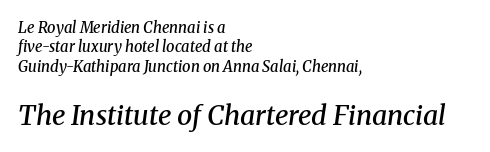
The image shows 27 px text type, italic (leaning right); set left-aligned, normal line spacing (1.3x), normal letter spacing, not underlined; the second (bottom) block is 1.8x larger.
